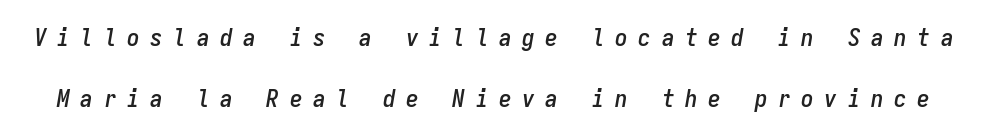
The image shows 25 px text type, italic (leaning right); set loose line spacing (2.44x), unusually wide letter spacing (+0.43 em), not underlined.
